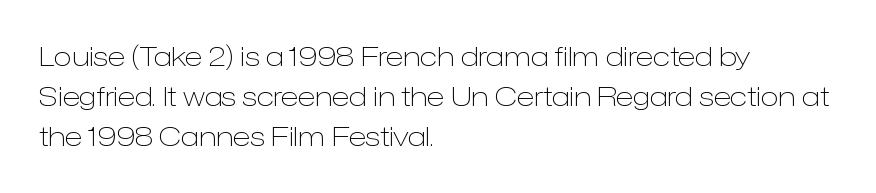
The image shows 27 px text type, upright; set left-aligned, normal line spacing (1.49x), normal letter spacing, not underlined.
